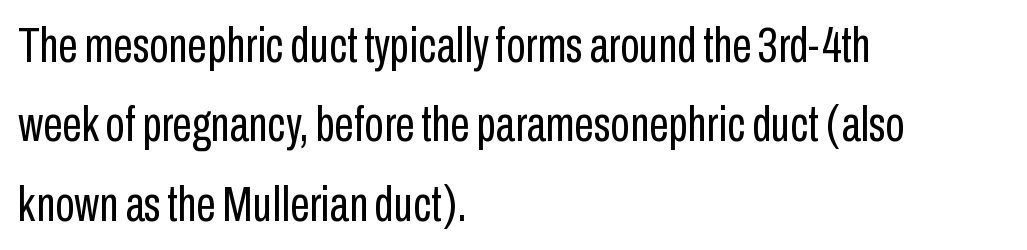
The image shows 50 px regular-weight, condensed sans-serif type, upright; set left-aligned, normal line spacing (1.59x), normal letter spacing, not underlined; low stroke contrast and a medium x-height.
